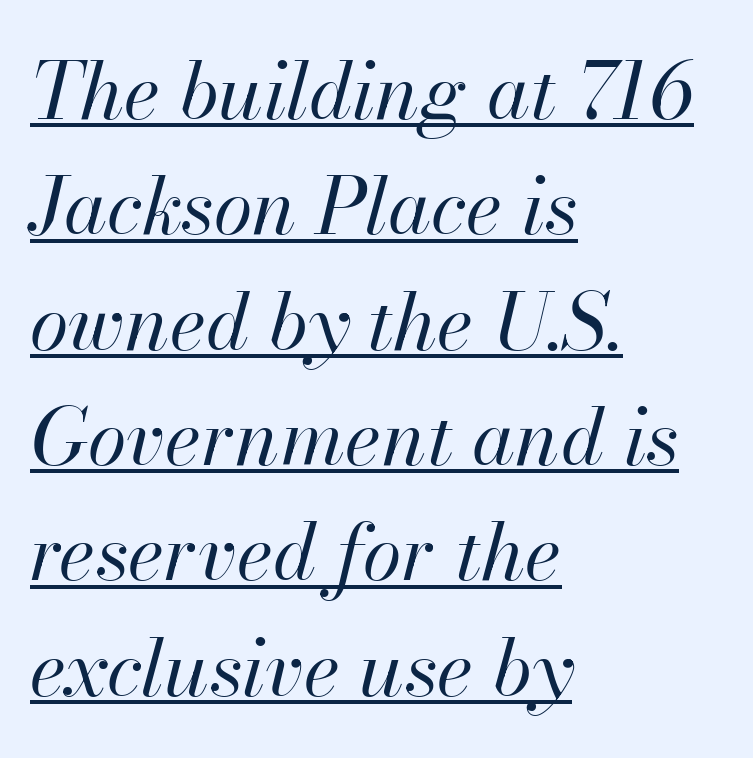
Q: Is the text bold? A: No.
Q: Is the text italic (slanted)? A: Yes, it leans right by about 13 degrees.
Q: Is the text underlined? A: Yes.
Q: How is the paragraph aligned? A: Left-aligned.
Q: Is the spacing between letters normal or unusually wide? A: Normal.
Q: Is the spacing between lines tight, normal or loose? A: Normal.
Q: Width (condensed, normal, or wide)? A: Normal.
Q: Stroke contrast? A: High.
Q: x-height? A: Small.
Q: Monospaced? A: No.
